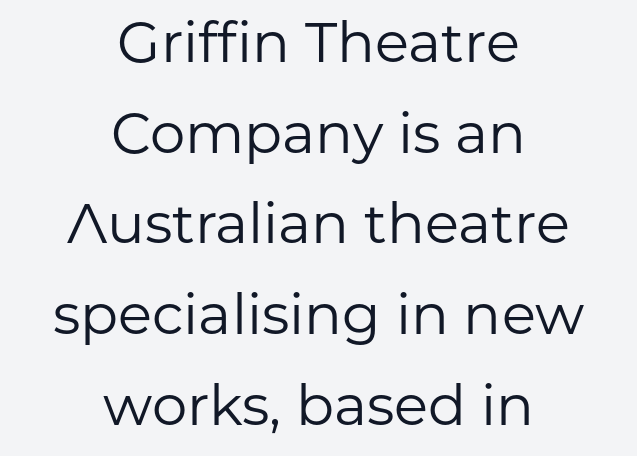
Q: Is the text bold? A: No.
Q: Is the text italic (slanted)? A: No, it is upright.
Q: Is the typeface a serif or a sans-serif typeface? A: Sans-serif.
Q: Is the text underlined? A: No.
Q: How is the paragraph aligned? A: Centered.
Q: Is the spacing between letters normal or unusually wide? A: Normal.
Q: Is the spacing between lines tight, normal or loose? A: Normal.
Q: Width (condensed, normal, or wide)? A: Normal.
Q: Stroke contrast? A: Low.
Q: x-height? A: Medium.
Q: Monospaced? A: No.
